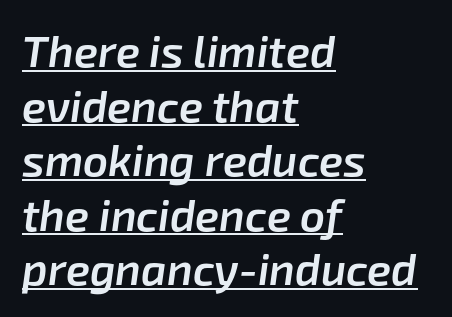
Q: Is the text bold? A: Semi-bold.
Q: Is the text italic (slanted)? A: Yes, it leans right by about 8 degrees.
Q: Is the text underlined? A: Yes.
Q: How is the paragraph aligned? A: Left-aligned.
Q: Is the spacing between letters normal or unusually wide? A: Normal.
Q: Width (condensed, normal, or wide)? A: Normal.
Q: Stroke contrast? A: Low.
Q: x-height? A: Medium.
Q: Monospaced? A: No.
